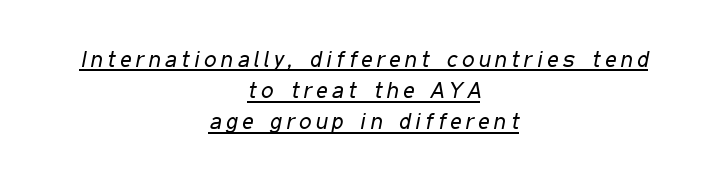
Summary of weight: not heavy and not bold. Descenders here cross a horizontal rule under the line. A student would call this center alignment; a typographer would say set centered. Students, observe: this is what conventionally led text looks like. The passage shown has open, widely tracked lettering throughout.
